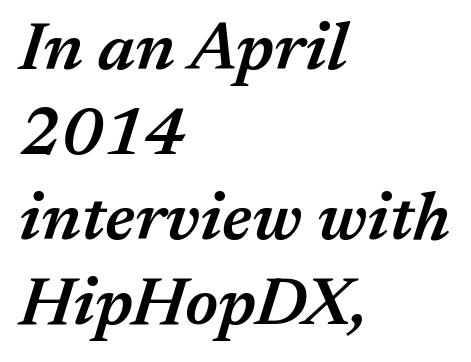
Caption: multi-line text, flush left, ragged right. Compared with ordinary roman type, these characters are visibly tilted. Short note: letters normally spaced. Bold? Not quite — semibold, heavier than regular but stopping short.
